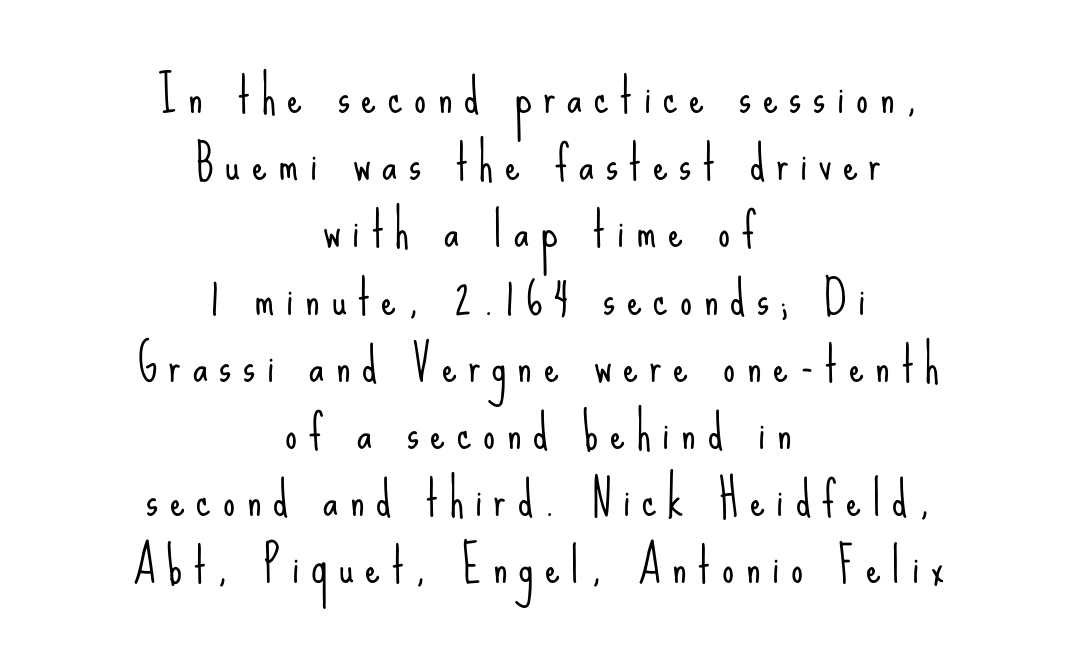
{"serif": "no", "italic": "no", "bold": "no", "weight": "light", "width": "condensed", "stroke_contrast": "low", "x_height": "small", "monospaced": "no", "underline": "no", "align": "center", "line_spacing": "normal", "line_spacing_ratio": 1.43, "letter_spacing": "wide", "letter_spacing_em": 0.25, "glyph_px": 47}
